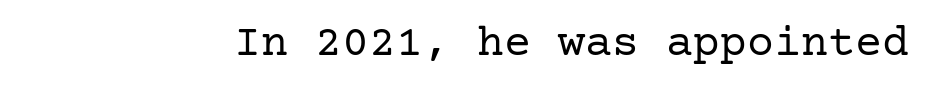
Q: Is the text bold? A: No.
Q: Is the text italic (slanted)? A: No, it is upright.
Q: Is the typeface a serif or a sans-serif typeface? A: Serif.
Q: Is the text underlined? A: No.
Q: Is the spacing between letters normal or unusually wide? A: Normal.
Q: Width (condensed, normal, or wide)? A: Normal.
Q: Stroke contrast? A: Low.
Q: x-height? A: Medium.
